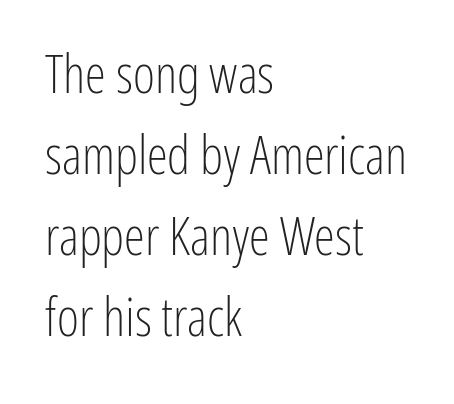
Weight: not bold — regular or lighter. This is sans-serif lettering, the kind often seen on screens and signage. Ascenders rise straight up at ninety degrees. This sample has the flowing, uneven cadence of proportional lettering. Underlining? Definitely not there.
